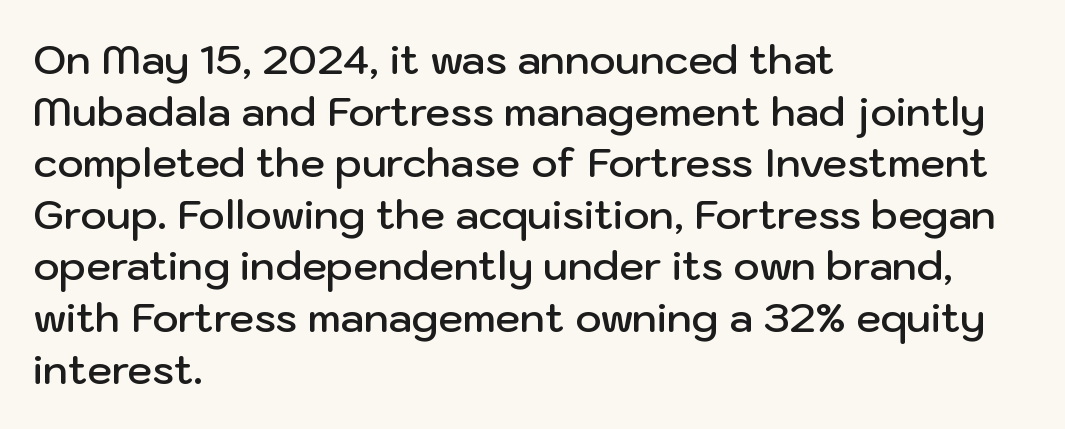
The image shows 40 px semibold sans-serif type, upright; set left-aligned, normal line spacing (1.29x), normal letter spacing, not underlined; low stroke contrast and a medium x-height.
